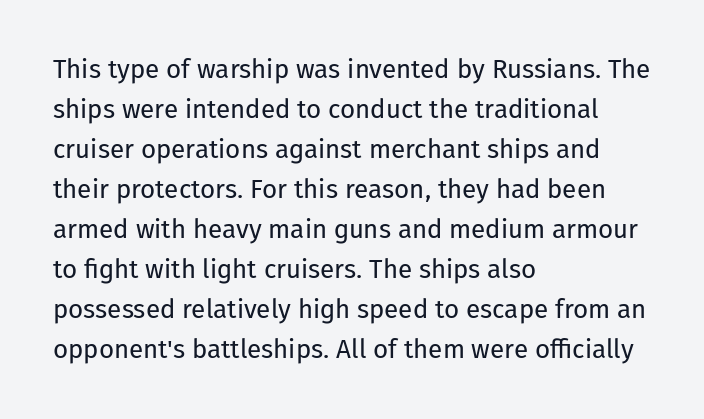
{"italic": "no", "bold": "no", "underline": "no", "align": "left", "line_spacing": "normal", "line_spacing_ratio": 1.54, "letter_spacing": "normal", "letter_spacing_em": 0.0, "glyph_px": 26}
